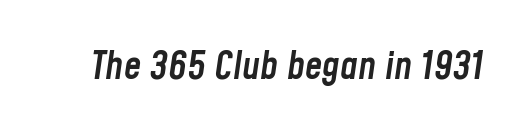
{"italic": "yes", "lean": "right", "slant_degrees": 8, "bold": "semi", "weight": "semibold", "width": "condensed", "stroke_contrast": "low", "x_height": "medium", "monospaced": "no", "underline": "no", "letter_spacing": "normal", "letter_spacing_em": 0.0, "glyph_px": 39}
